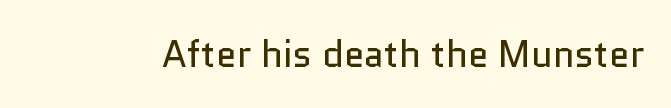
{"serif": "no", "italic": "no", "bold": "no", "weight": "regular", "width": "normal", "stroke_contrast": "low", "x_height": "medium", "monospaced": "no", "underline": "no", "letter_spacing": "normal", "letter_spacing_em": 0.0, "glyph_px": 37}
